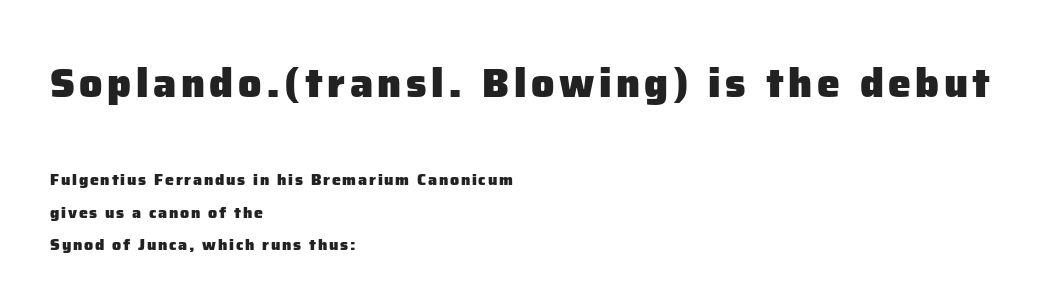
The image shows 41 px heavy sans-serif type, upright; set left-aligned, loose line spacing (2.03x), not underlined; the first (top) block is 2.56x larger; low stroke contrast and a medium x-height.
